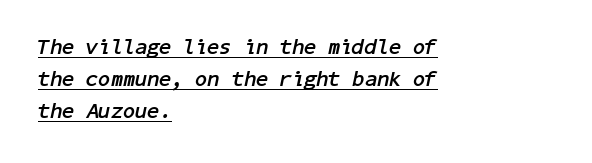
Q: Is the text bold? A: Yes.
Q: Is the text italic (slanted)? A: Yes, it leans right by about 11 degrees.
Q: Is the text underlined? A: Yes.
Q: How is the paragraph aligned? A: Left-aligned.
Q: Is the spacing between letters normal or unusually wide? A: Normal.
Q: Is the spacing between lines tight, normal or loose? A: Normal.
